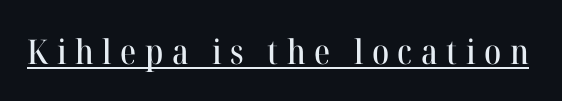
Q: Is the text italic (slanted)? A: No, it is upright.
Q: Is the typeface a serif or a sans-serif typeface? A: Serif.
Q: Is the text underlined? A: Yes.
Q: Is the spacing between letters normal or unusually wide? A: Unusually wide.
Q: Width (condensed, normal, or wide)? A: Normal.
Q: Stroke contrast? A: High.
Q: x-height? A: Medium.
Q: Monospaced? A: No.
